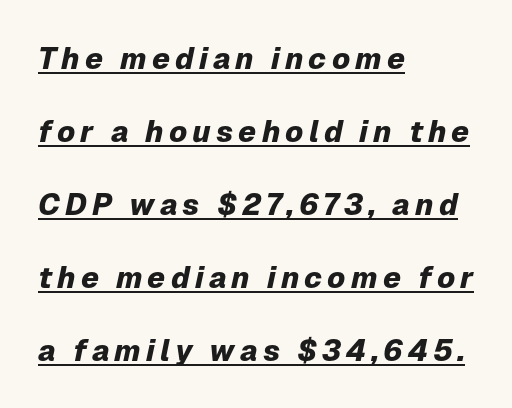
{"italic": "yes", "lean": "right", "slant_degrees": 12, "bold": "yes", "weight": "heavy", "width": "normal", "stroke_contrast": "low", "x_height": "medium", "monospaced": "no", "underline": "yes", "align": "left", "line_spacing": "loose", "line_spacing_ratio": 2.43, "glyph_px": 30}
